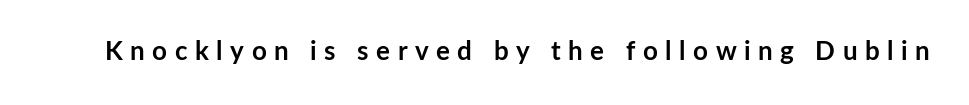
How are the letters spaced? Widely, with obvious added tracking. Check the space under the baseline: it is left empty. Does the lettering tilt? It doesn't — this is upright. A full-strength bold gives these letters their thick strokes.
